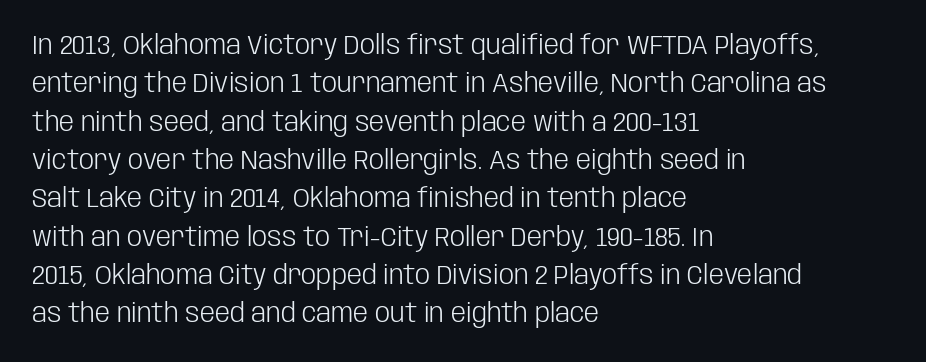
The image shows 27 px text type, upright; set left-aligned, normal line spacing (1.42x), normal letter spacing, not underlined.
